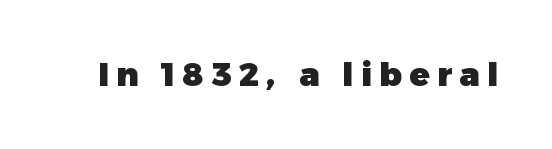
Q: Is the text bold? A: Yes.
Q: Is the text italic (slanted)? A: No, it is upright.
Q: Is the typeface a serif or a sans-serif typeface? A: Sans-serif.
Q: Is the text underlined? A: No.
Q: Is the spacing between letters normal or unusually wide? A: Unusually wide.
Q: Width (condensed, normal, or wide)? A: Normal.
Q: Stroke contrast? A: Low.
Q: x-height? A: Medium.
Q: Monospaced? A: No.
